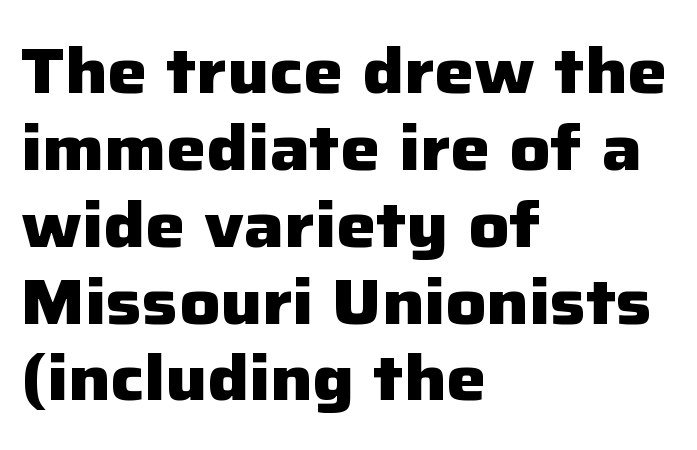
The image shows 63 px heavy sans-serif type, upright; set left-aligned, line spacing 1.22x, normal letter spacing, not underlined; low stroke contrast and a medium x-height.
